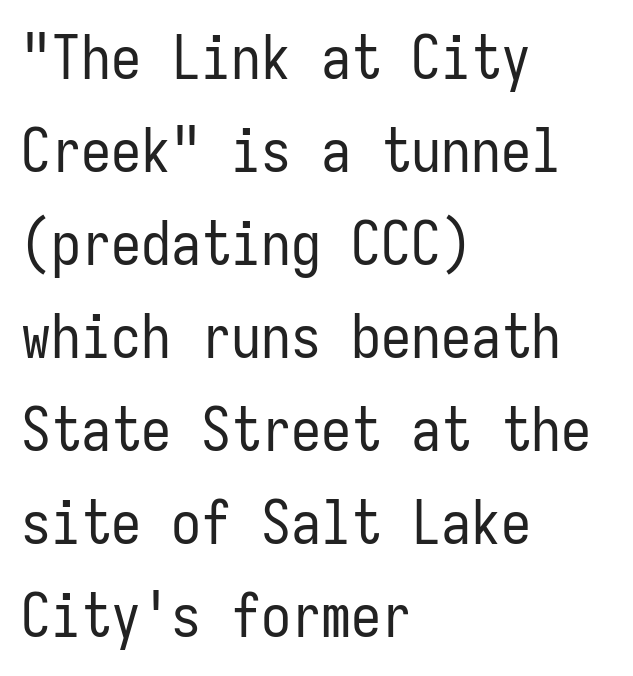
Q: Is the text bold? A: No.
Q: Is the text italic (slanted)? A: No, it is upright.
Q: Is the typeface a serif or a sans-serif typeface? A: Sans-serif.
Q: Is the text underlined? A: No.
Q: How is the paragraph aligned? A: Left-aligned.
Q: Is the spacing between letters normal or unusually wide? A: Normal.
Q: Is the spacing between lines tight, normal or loose? A: Normal.
Q: Width (condensed, normal, or wide)? A: Condensed.
Q: Stroke contrast? A: Low.
Q: x-height? A: Medium.
Q: Monospaced? A: Yes.
